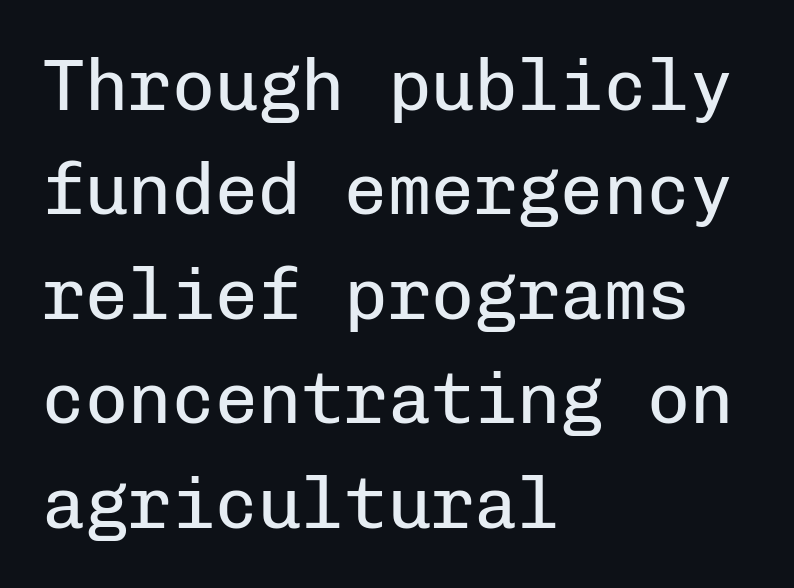
The face used here is a sans, in the tradition of grotesques and geometrics. The rendering uses a moderate line-height, typical for paragraphs. Spacing verdict: monospaced, one width for all characters. Is this a heavy cut? Hardly; it is regular or lighter.
